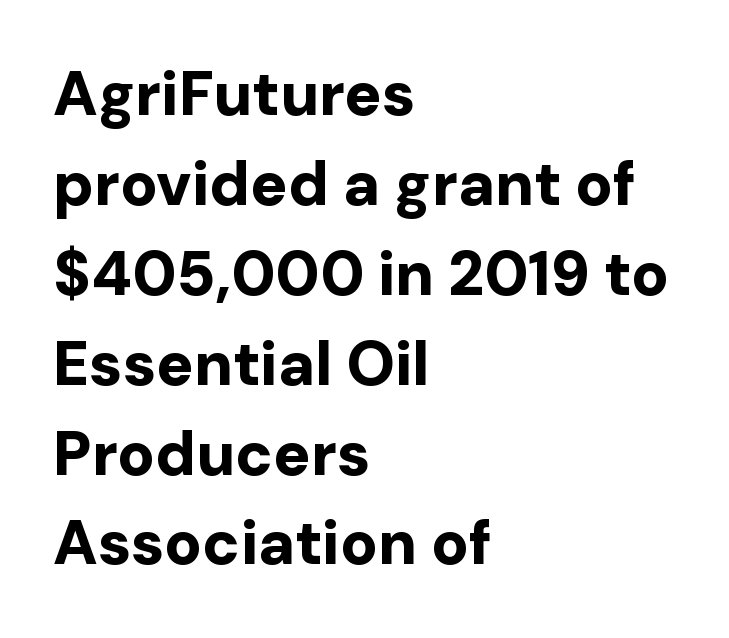
The image shows 62 px bold sans-serif type, upright; set left-aligned, normal line spacing (1.45x), normal letter spacing, not underlined; low stroke contrast and a medium x-height.
